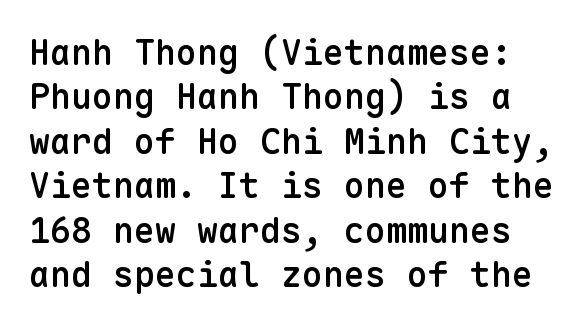
Q: Is the text bold? A: Semi-bold.
Q: Is the text italic (slanted)? A: No, it is upright.
Q: Is the typeface a serif or a sans-serif typeface? A: Sans-serif.
Q: Is the text underlined? A: No.
Q: Is the spacing between letters normal or unusually wide? A: Normal.
Q: Is the spacing between lines tight, normal or loose? A: Normal.
Q: Width (condensed, normal, or wide)? A: Normal.
Q: Stroke contrast? A: Low.
Q: x-height? A: Medium.
Q: Monospaced? A: Yes.
